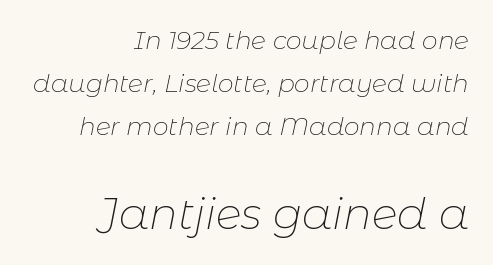
The image shows 43 px thin type, italic (leaning right); set right-aligned, line spacing 1.72x, normal letter spacing, not underlined; the second (bottom) block is 1.72x larger; low stroke contrast and a medium x-height.
